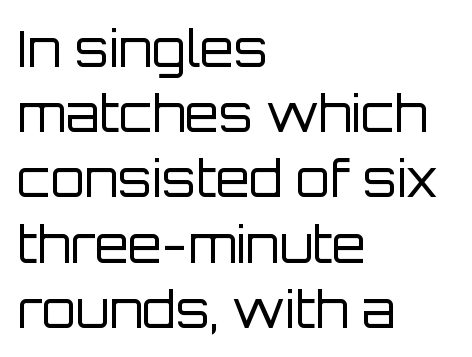
The image shows 49 px regular-weight sans-serif type, upright; set left-aligned, normal line spacing (1.33x), normal letter spacing, not underlined; low stroke contrast and a large x-height.
